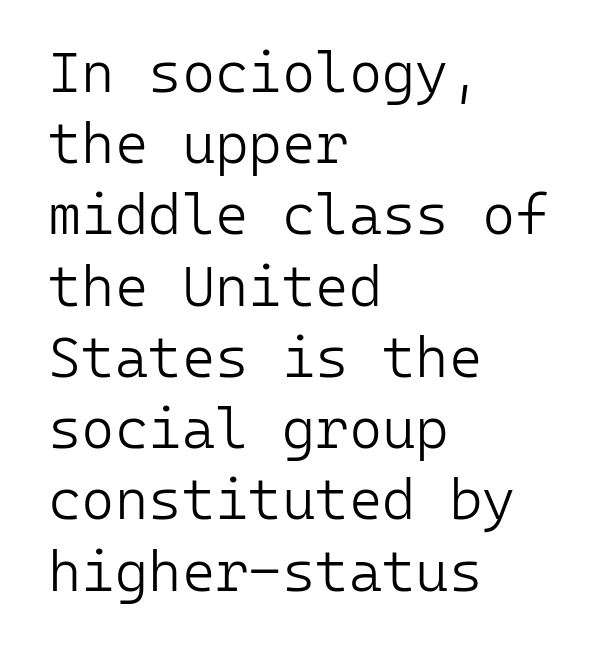
The image shows 57 px light sans-serif type, upright, monospaced; set left-aligned, normal line spacing (1.25x), normal letter spacing, not underlined; low stroke contrast and a medium x-height.
